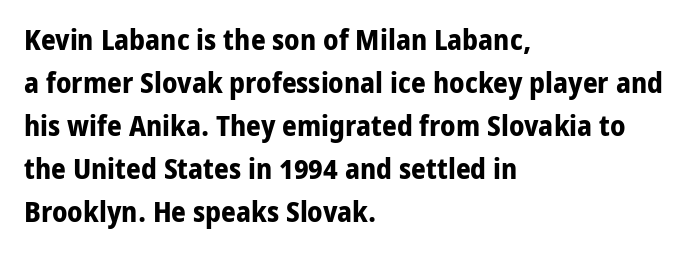
{"serif": "no", "italic": "no", "bold": "yes", "weight": "bold", "width": "normal", "stroke_contrast": "low", "x_height": "medium", "monospaced": "no", "underline": "no", "align": "left", "line_spacing": "normal", "line_spacing_ratio": 1.48, "letter_spacing": "normal", "letter_spacing_em": 0.0, "glyph_px": 29}
